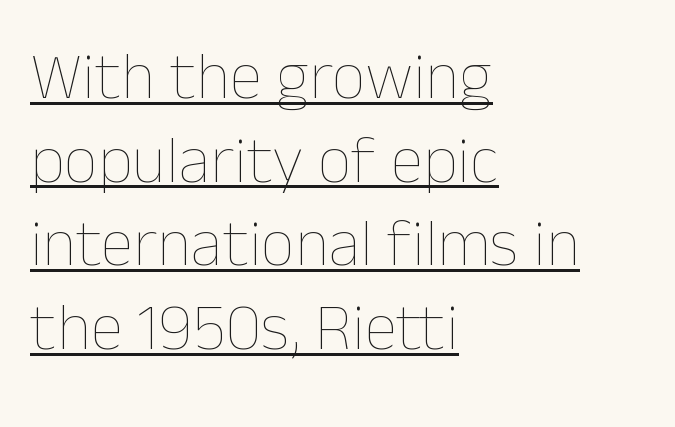
Successive baselines arrive at the customary interval. No letter is thick-stroked: the sample isn't bold. Character widths vary here, with narrow letters taking less room than wide ones. In CSS terms this would be text-align: left.
